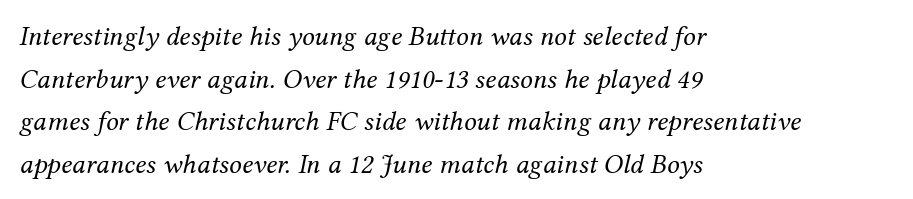
The image shows 28 px regular-weight serif type, italic (leaning right); set left-aligned, normal line spacing (1.52x), normal letter spacing, not underlined; medium stroke contrast and a medium x-height.
